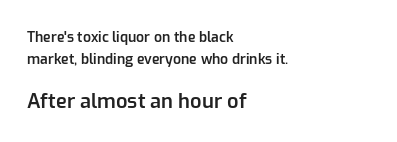
{"italic": "no", "bold": "semi", "underline": "no", "align": "left", "line_spacing": "normal", "line_spacing_ratio": 1.56, "letter_spacing": "normal", "letter_spacing_em": 0.0, "larger_block": "second", "size_ratio": 1.43, "glyph_px": 20}
